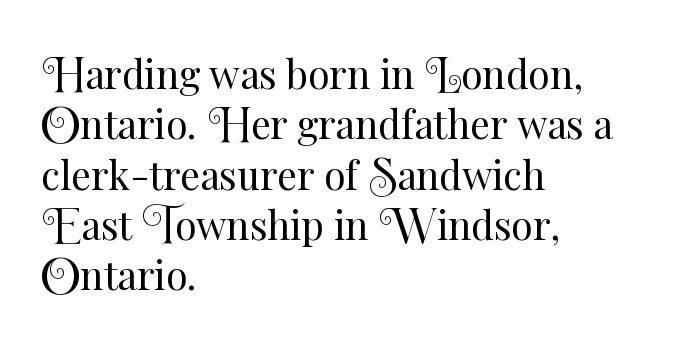
What stands out about the letter spacing? Nothing — it is the standard amount. These glyphs show unthickened strokes, regular width or finer. The specimen reads as upright at a glance. These lines are rendered in a variable-pitch font. The rag falls on the right side of this text block. A typesetter would call this leading conventional body-copy spacing.
